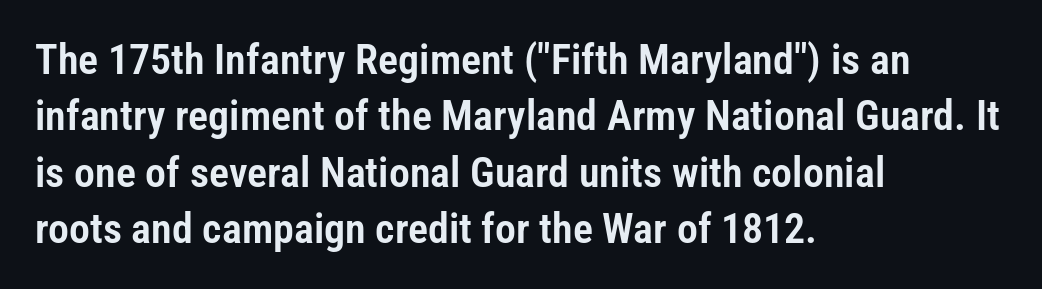
The rows are spaced the way most documents space them. Look at the tracking — it's just the regular setting, nothing added. Typographically, this falls in the sans-serif category. Is this a fixed-width face? No — the glyphs have proportional, varying widths. The lines in this sample share a left origin and differ only in where they stop.
